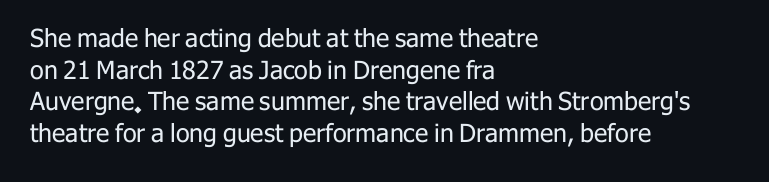
{"italic": "no", "bold": "no", "underline": "no", "align": "left", "line_spacing": "normal", "line_spacing_ratio": 1.27, "letter_spacing": "normal", "letter_spacing_em": 0.0, "glyph_px": 25}
